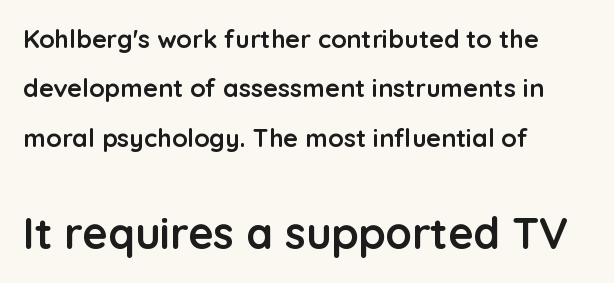
Q: Is the text bold? A: Yes.
Q: Is the text italic (slanted)? A: No, it is upright.
Q: Is the typeface a serif or a sans-serif typeface? A: Sans-serif.
Q: Is the text underlined? A: No.
Q: How is the paragraph aligned? A: Left-aligned.
Q: Is the spacing between letters normal or unusually wide? A: Normal.
Q: Is the spacing between lines tight, normal or loose? A: Loose.
Q: Which block of text is set in a larger size, the first (top) or the second (bottom)? A: The second (bottom) one.
Q: Width (condensed, normal, or wide)? A: Normal.
Q: Stroke contrast? A: Low.
Q: x-height? A: Medium.
Q: Monospaced? A: No.
